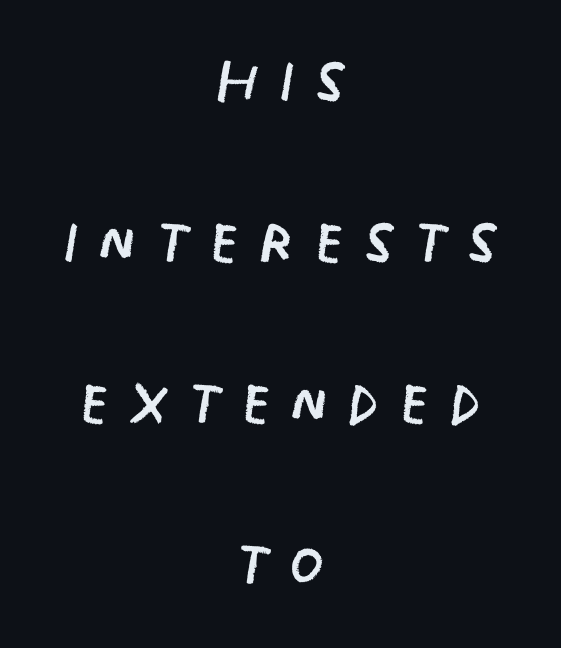
Q: Is the text bold? A: No.
Q: Is the typeface a serif or a sans-serif typeface? A: Sans-serif.
Q: Is the text underlined? A: No.
Q: How is the paragraph aligned? A: Centered.
Q: Is the spacing between letters normal or unusually wide? A: Unusually wide.
Q: Is the spacing between lines tight, normal or loose? A: Loose.
Q: Width (condensed, normal, or wide)? A: Condensed.
Q: Stroke contrast? A: Low.
Q: x-height? A: Large.
Q: Monospaced? A: No.
